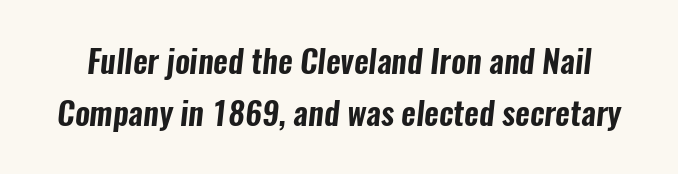
The typeface chosen for these lines omits serifs. What stands out about the letter spacing? Nothing — it is the standard amount. The block of text has a typical density, with ordinary space between rows. The area under the type is left untouched. The passage shown is typed in a proportional face where columns would drift.
